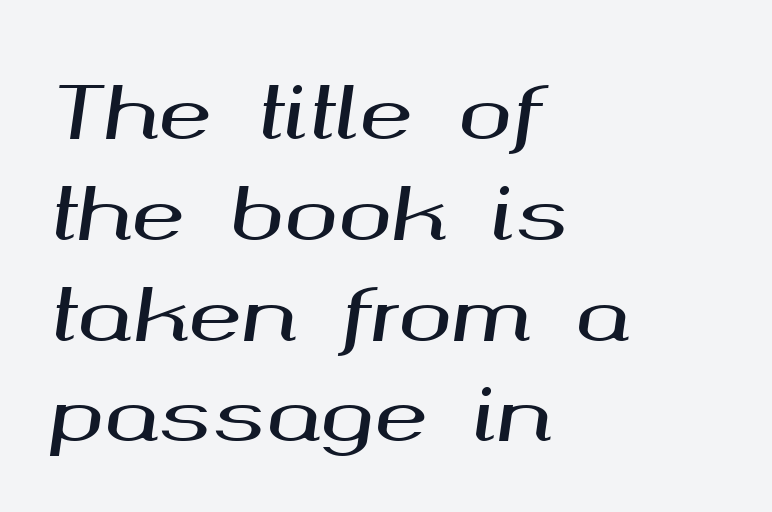
The image shows 72 px wide type, italic (leaning right); set left-aligned, normal line spacing (1.4x), normal letter spacing, not underlined; medium stroke contrast and a medium x-height.
